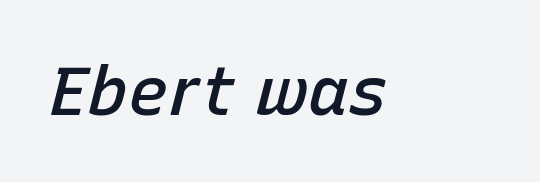
The image shows 68 px semibold type, italic (leaning right); set normal letter spacing, not underlined; low stroke contrast and a medium x-height.
